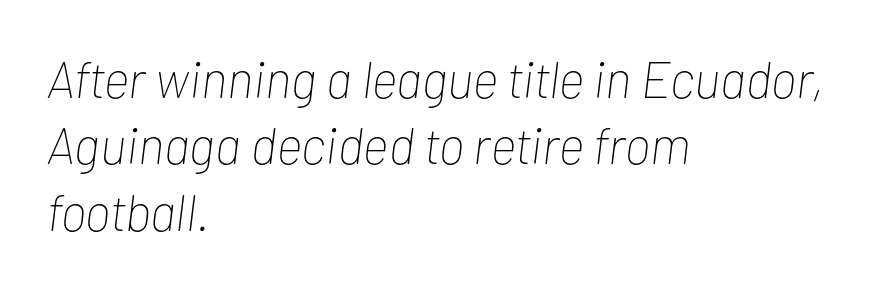
{"italic": "yes", "lean": "right", "slant_degrees": 7, "bold": "no", "weight": "thin", "width": "condensed", "stroke_contrast": "low", "x_height": "medium", "monospaced": "no", "underline": "no", "align": "left", "line_spacing": "normal", "line_spacing_ratio": 1.3, "letter_spacing": "normal", "letter_spacing_em": 0.0, "glyph_px": 51}
